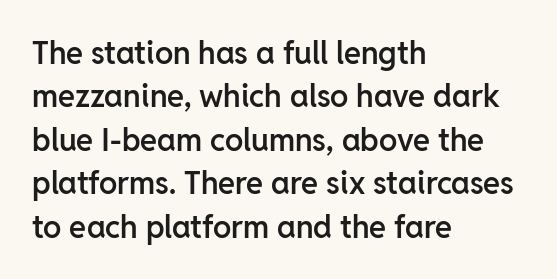
Leading matches the norm, producing a regular column. Left-aligned paragraph, ragged on the right. These lines are composed in type without serifs. Beneath every word, the page is bare. Letter spacing: default.
